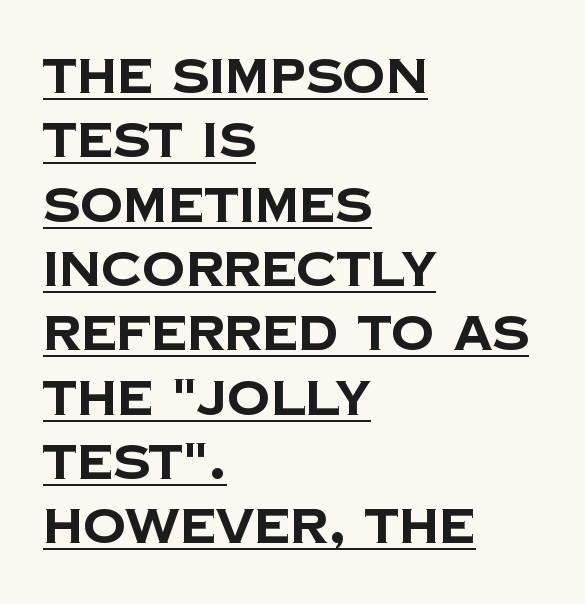
Q: Is the text bold? A: Yes.
Q: Is the typeface a serif or a sans-serif typeface? A: Sans-serif.
Q: Is the text underlined? A: Yes.
Q: How is the paragraph aligned? A: Left-aligned.
Q: Is the spacing between letters normal or unusually wide? A: Normal.
Q: Is the spacing between lines tight, normal or loose? A: Normal.
Q: Width (condensed, normal, or wide)? A: Normal.
Q: Stroke contrast? A: Low.
Q: x-height? A: Large.
Q: Monospaced? A: No.
